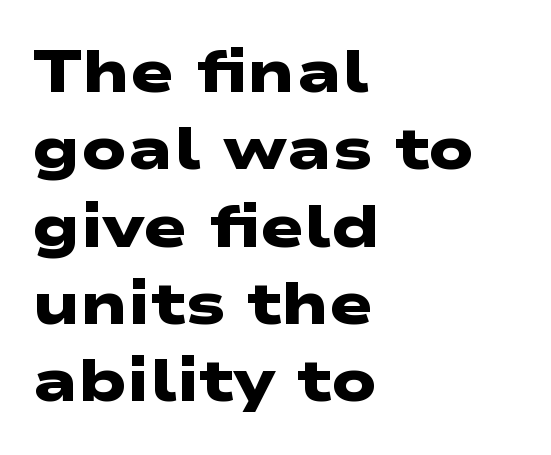
The image shows 59 px heavy, wide sans-serif type; set left-aligned, normal line spacing (1.31x), normal letter spacing, not underlined; low stroke contrast and a medium x-height.
